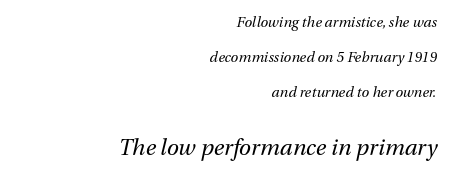
Q: Is the text bold? A: No.
Q: Is the text italic (slanted)? A: Yes, it leans right by about 13 degrees.
Q: Is the text underlined? A: No.
Q: How is the paragraph aligned? A: Right-aligned.
Q: Is the spacing between letters normal or unusually wide? A: Normal.
Q: Is the spacing between lines tight, normal or loose? A: Loose.
Q: Which block of text is set in a larger size, the first (top) or the second (bottom)? A: The second (bottom) one.
